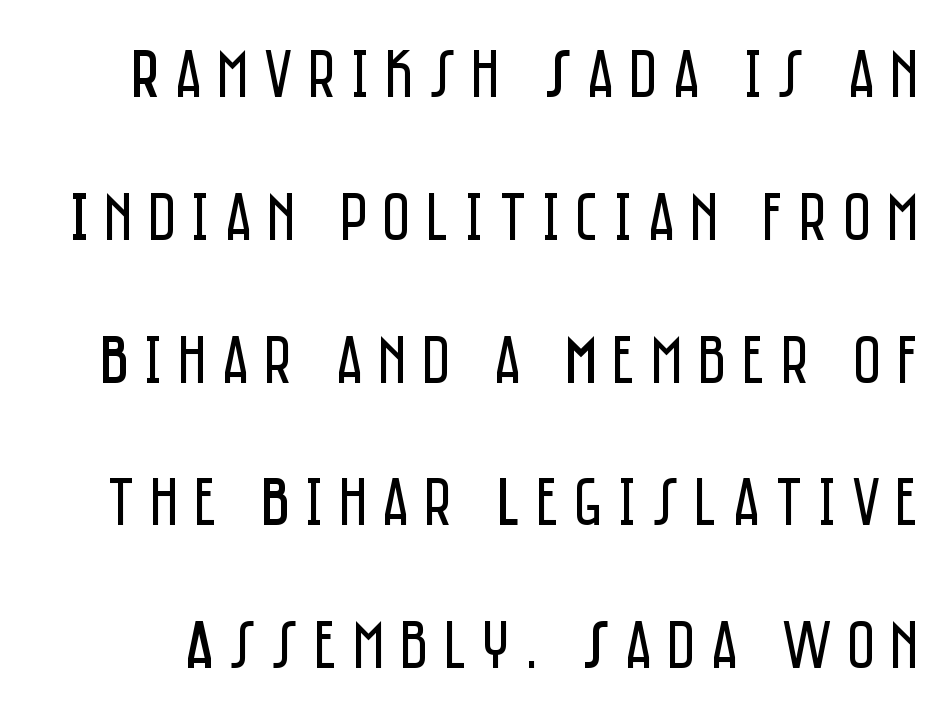
The passage shown is typed in a proportional face where columns would drift. These lines stand farther apart than default settings would place them. The strip under each line holds only bare page. The font sits on the lighter half of the weight spectrum, regular included. Between one letter and the next there's a generous, obvious gap. The font family rendered here belongs to the sans-serif group.
